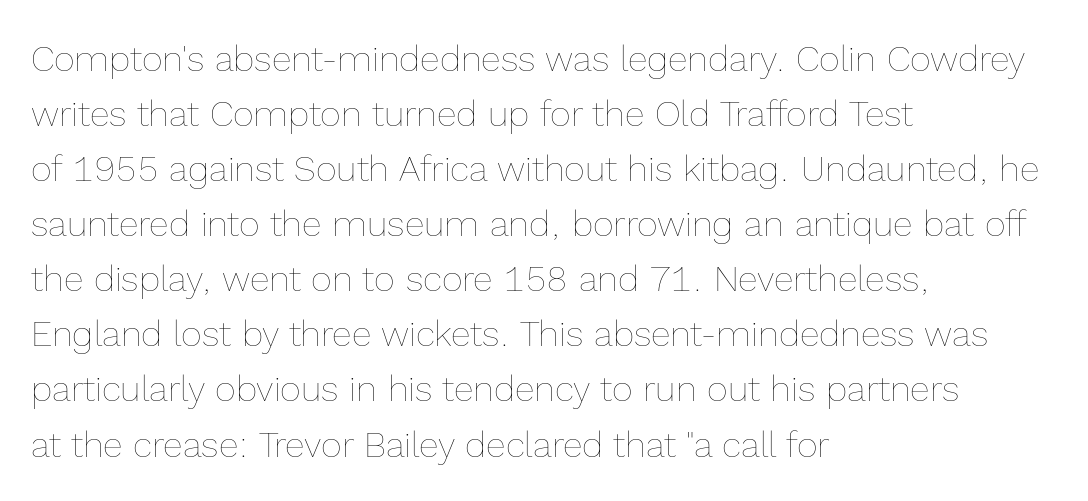
The image shows 36 px thin type, upright; set left-aligned, normal line spacing (1.53x), normal letter spacing, not underlined; a medium x-height.
